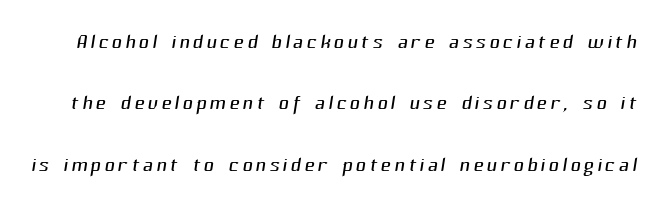
This rendering employs a face without finishing strokes, i.e., a sans-serif. This sample has the flowing, uneven cadence of proportional lettering. This reads as an unemphasized weight, regular at the heaviest. Whoever set this chose breathing room over compactness in the vertical rhythm.
